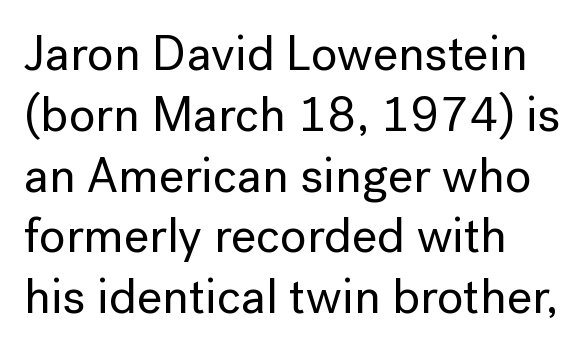
{"serif": "no", "italic": "no", "width": "normal", "stroke_contrast": "low", "x_height": "medium", "monospaced": "no", "underline": "no", "align": "left", "line_spacing_ratio": 1.24, "letter_spacing": "normal", "letter_spacing_em": 0.0, "glyph_px": 49}
